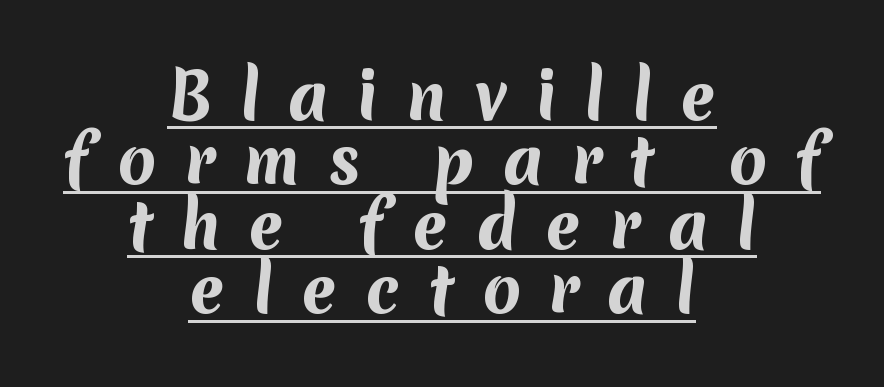
A rule runs beneath these lines of type. You could only call the tracking loose — the letters float apart. This rendering uses center alignment, leaving both contours irregular but symmetric. Do the characters align in a grid? No, the font is proportional. Examine the stroke ends and you'll find no serifs.
